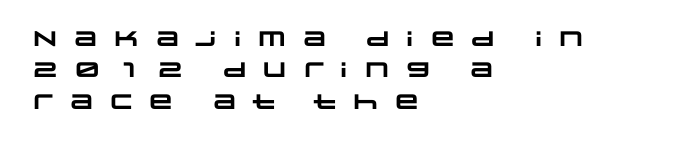
The image shows 21 px bold type; set left-aligned, normal line spacing (1.49x), unusually wide letter spacing (+0.44 em), not underlined.
